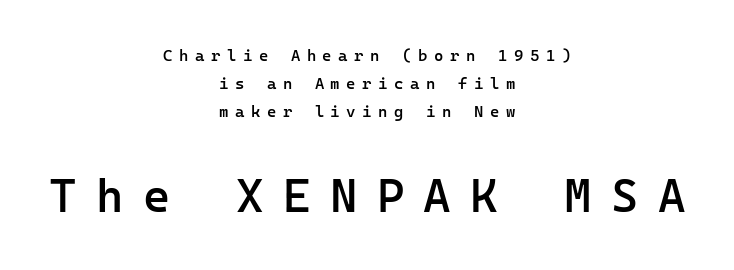
The image shows 47 px semibold sans-serif type, upright, monospaced; set centered, line spacing 1.75x, unusually wide letter spacing (+0.41 em), not underlined; the second (bottom) block is 2.94x larger; low stroke contrast and a medium x-height.
